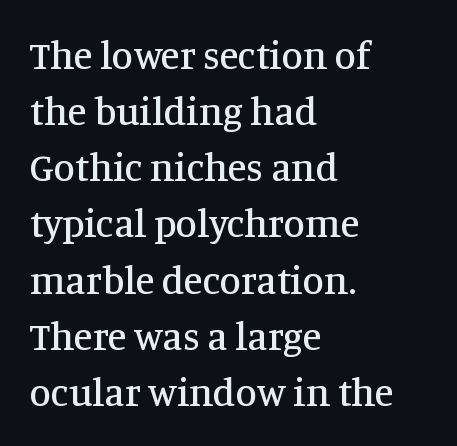
The ragged edge is on the right, which tells us the setting is flush left. Compared with typical body copy, the letter spacing here is the same. When letters stand straight like this, we call the style roman or upright. Note: serifs present on the glyphs. The space between consecutive lines is moderate.
